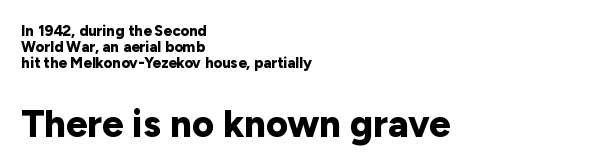
The image shows 38 px bold sans-serif type, upright; set left-aligned, tight line spacing (1.07x), normal letter spacing, not underlined; the second (bottom) block is 2.53x larger; low stroke contrast and a medium x-height.
